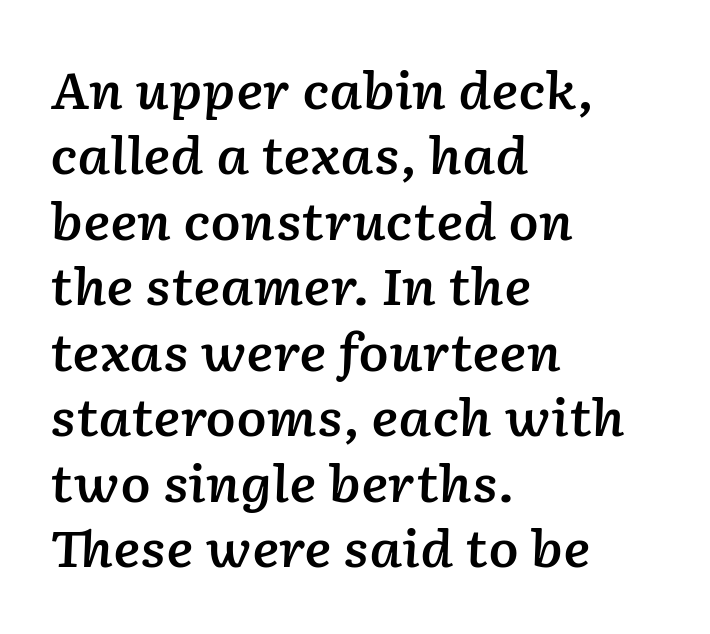
The axis of the letterforms is tilted away from vertical. Normally led — the rows are evenly, conventionally spaced. These words are printed semibold, heavier than regular yet not bold. Note the varied advance widths — an 'i' is clearly narrower than an 'm'.
